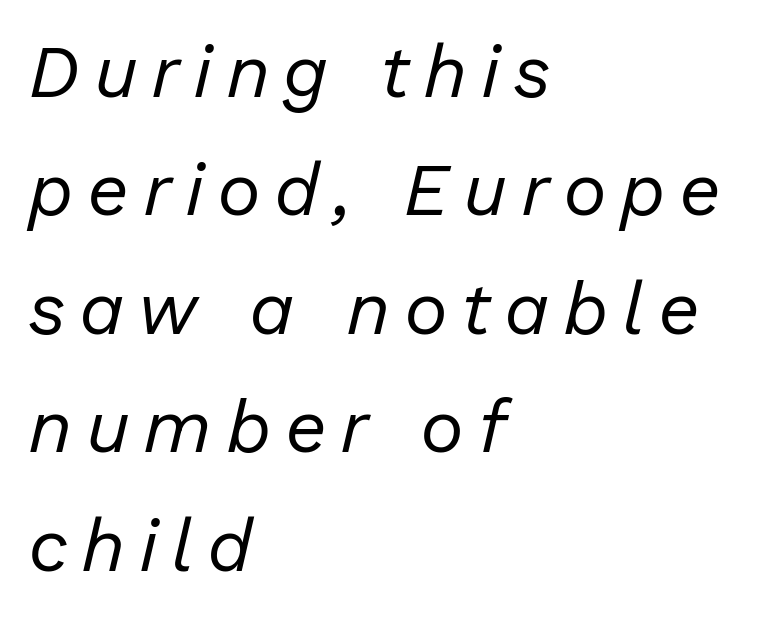
Q: Is the text bold? A: No.
Q: Is the text italic (slanted)? A: Yes, it leans right by about 13 degrees.
Q: Is the text underlined? A: No.
Q: How is the paragraph aligned? A: Left-aligned.
Q: Is the spacing between lines tight, normal or loose? A: Normal.
Q: Width (condensed, normal, or wide)? A: Normal.
Q: Stroke contrast? A: Low.
Q: x-height? A: Medium.
Q: Monospaced? A: No.
